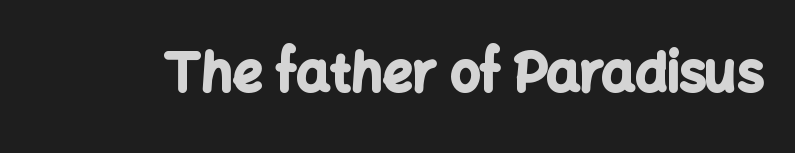
{"serif": "no", "italic": "no", "bold": "yes", "weight": "bold", "width": "normal", "stroke_contrast": "low", "x_height": "medium", "monospaced": "no", "underline": "no", "letter_spacing": "normal", "letter_spacing_em": 0.0, "glyph_px": 53}
